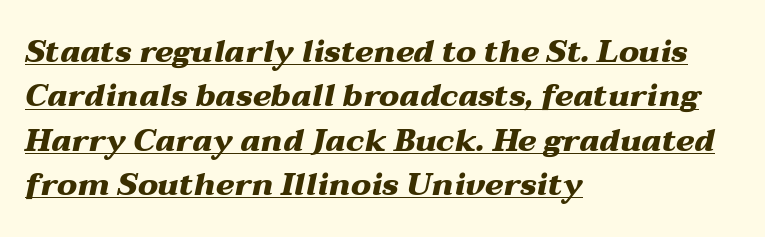
Q: Is the text bold? A: Yes.
Q: Is the text italic (slanted)? A: Yes, it leans right by about 12 degrees.
Q: Is the text underlined? A: Yes.
Q: How is the paragraph aligned? A: Left-aligned.
Q: Is the spacing between letters normal or unusually wide? A: Normal.
Q: Is the spacing between lines tight, normal or loose? A: Normal.
Q: Width (condensed, normal, or wide)? A: Wide.
Q: Stroke contrast? A: Medium.
Q: x-height? A: Medium.
Q: Monospaced? A: No.
